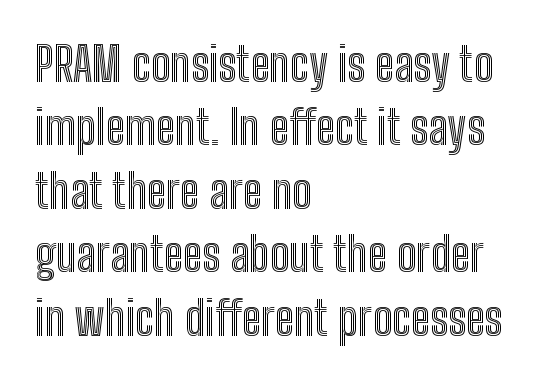
Q: Is the text italic (slanted)? A: No, it is upright.
Q: Is the text underlined? A: No.
Q: How is the paragraph aligned? A: Left-aligned.
Q: Is the spacing between letters normal or unusually wide? A: Normal.
Q: Is the spacing between lines tight, normal or loose? A: Normal.
Q: Width (condensed, normal, or wide)? A: Condensed.
Q: x-height? A: Medium.
Q: Monospaced? A: No.
